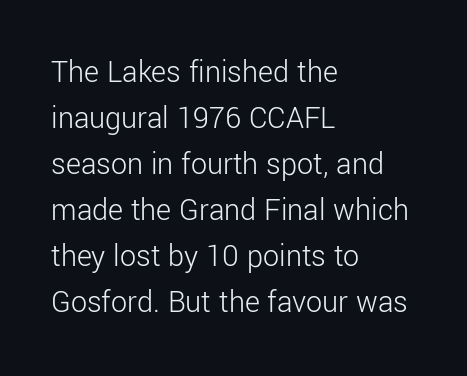
Q: Is the text bold? A: No.
Q: Is the text italic (slanted)? A: No, it is upright.
Q: Is the typeface a serif or a sans-serif typeface? A: Sans-serif.
Q: Is the text underlined? A: No.
Q: How is the paragraph aligned? A: Left-aligned.
Q: Is the spacing between letters normal or unusually wide? A: Normal.
Q: Is the spacing between lines tight, normal or loose? A: Normal.
Q: Width (condensed, normal, or wide)? A: Normal.
Q: Stroke contrast? A: Low.
Q: x-height? A: Medium.
Q: Monospaced? A: No.
